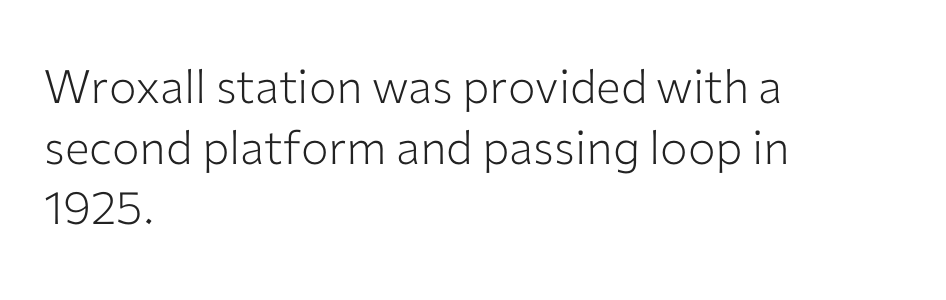
The image shows 46 px light sans-serif type, upright; set left-aligned, normal line spacing (1.32x), normal letter spacing, not underlined; low stroke contrast and a medium x-height.
